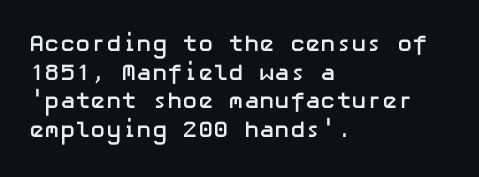
Q: Is the text bold? A: Yes.
Q: Is the text italic (slanted)? A: No, it is upright.
Q: Is the text underlined? A: No.
Q: How is the paragraph aligned? A: Left-aligned.
Q: Is the spacing between letters normal or unusually wide? A: Normal.
Q: Is the spacing between lines tight, normal or loose? A: Normal.
